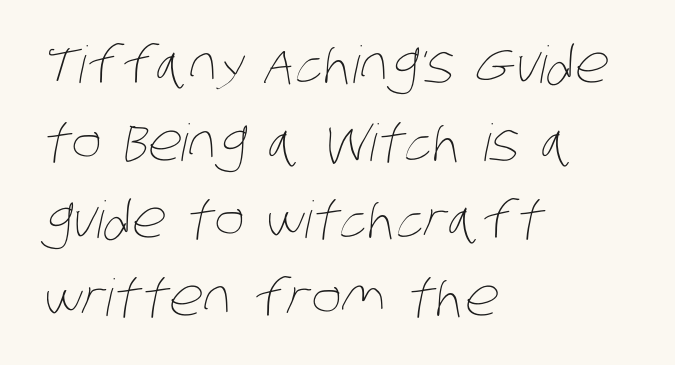
Is there much room between lines? A standard amount, neither cramped nor airy. Looks like regular typesetting: each glyph gets only the width it needs. Stems and bowls with no extra thickness — not bold. No extra tracking has been applied to these lines.
